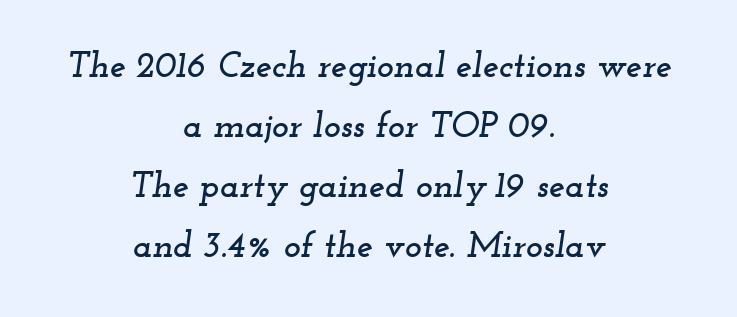
Quick note: italic. Regular leading. Type style note: has serifs. Short note: letters normally spaced. Underlining? Definitely not there.
